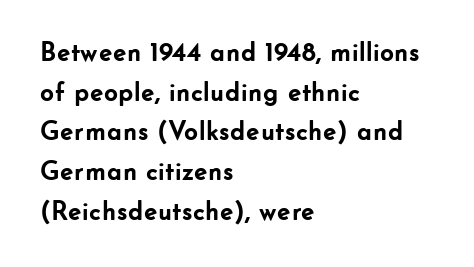
The glyphs are unaccompanied by any horizontal stroke below them. The characters look thick and weighty, a clear bold. Horizontally, the lines are justified to the leading edge only. Successive baselines arrive at the customary interval. Ordinary non-slanted type is in use.
